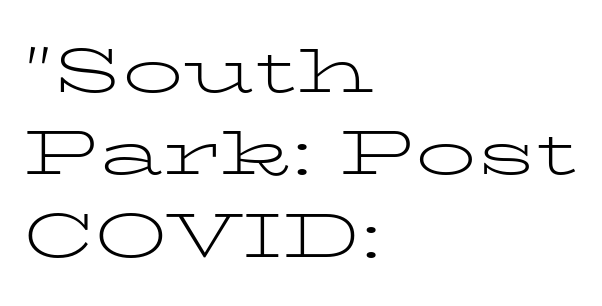
The image shows 61 px light, wide serif type, upright; set left-aligned, normal line spacing (1.35x), normal letter spacing, not underlined; low stroke contrast and a medium x-height.
